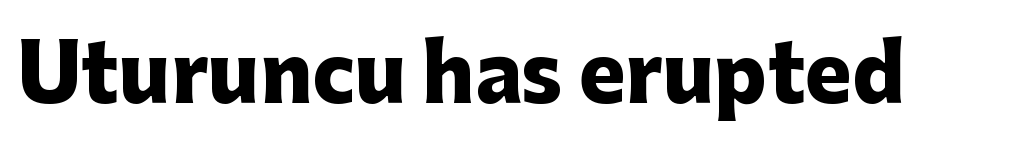
The image shows 78 px heavy sans-serif type, upright; set normal letter spacing, not underlined; low stroke contrast and a medium x-height.
